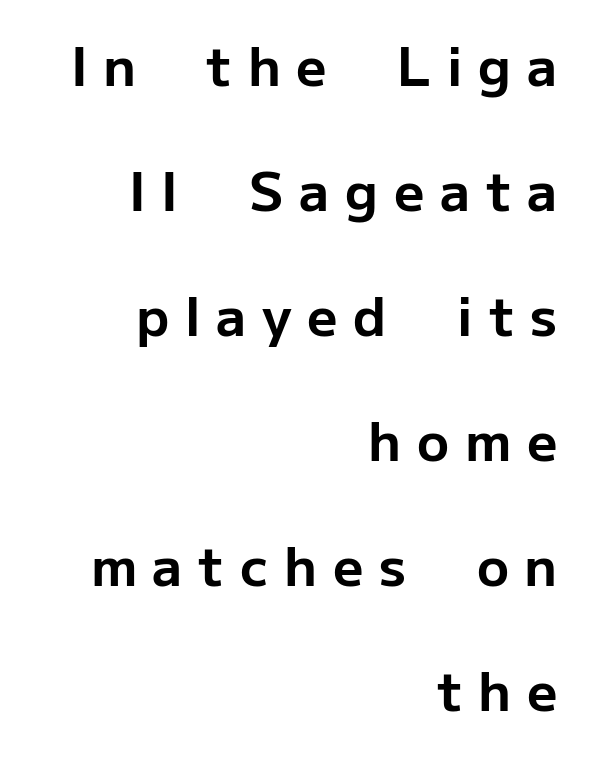
Q: Is the text bold? A: Yes.
Q: Is the text italic (slanted)? A: No, it is upright.
Q: Is the typeface a serif or a sans-serif typeface? A: Sans-serif.
Q: Is the text underlined? A: No.
Q: How is the paragraph aligned? A: Right-aligned.
Q: Is the spacing between letters normal or unusually wide? A: Unusually wide.
Q: Is the spacing between lines tight, normal or loose? A: Loose.
Q: Width (condensed, normal, or wide)? A: Normal.
Q: Stroke contrast? A: Low.
Q: x-height? A: Medium.
Q: Monospaced? A: No.
